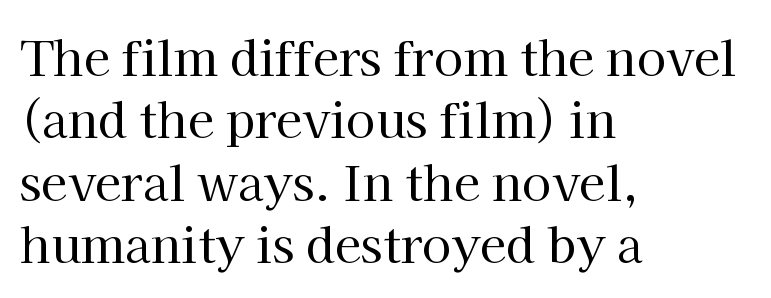
{"serif": "yes", "italic": "no", "bold": "no", "weight": "regular", "width": "normal", "stroke_contrast": "high", "x_height": "medium", "monospaced": "no", "underline": "no", "align": "left", "line_spacing": "normal", "line_spacing_ratio": 1.3, "letter_spacing": "normal", "letter_spacing_em": 0.0, "glyph_px": 48}
